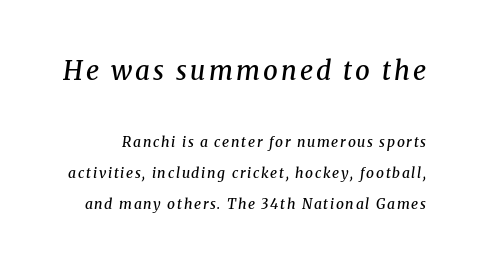
If you drew a line through each stem, it would be angled. The foot of each line stays bare and open. The rendering uses a semibold face; strokes are thickened but not to full bold. Whoever set this chose breathing room over compactness in the vertical rhythm. The initial chunk of copy outweighs the following chunk in type size.
